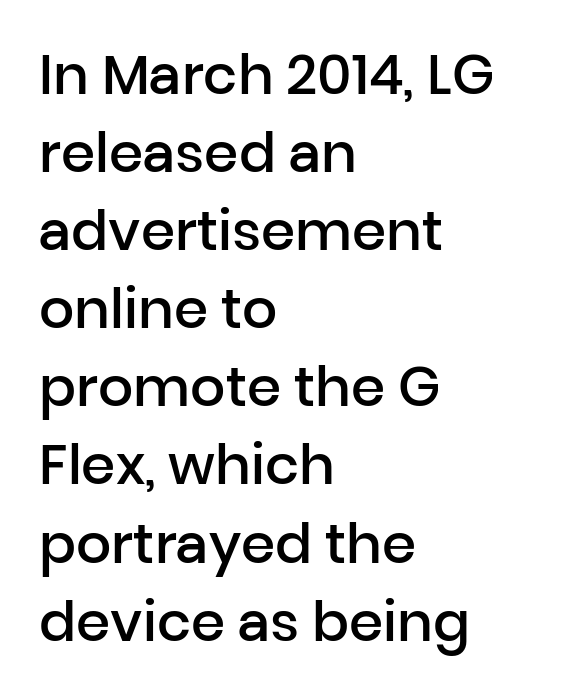
The image shows 55 px semibold sans-serif type, upright; set left-aligned, normal line spacing (1.42x), normal letter spacing, not underlined; low stroke contrast and a medium x-height.
